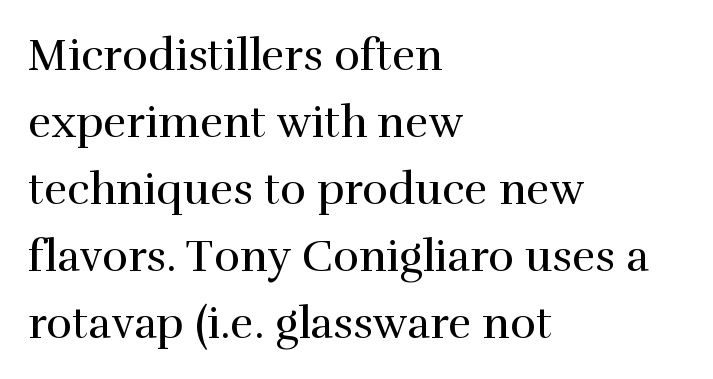
Q: Is the text bold? A: No.
Q: Is the text italic (slanted)? A: No, it is upright.
Q: Is the typeface a serif or a sans-serif typeface? A: Serif.
Q: Is the text underlined? A: No.
Q: How is the paragraph aligned? A: Left-aligned.
Q: Is the spacing between letters normal or unusually wide? A: Normal.
Q: Is the spacing between lines tight, normal or loose? A: Normal.
Q: Width (condensed, normal, or wide)? A: Normal.
Q: Stroke contrast? A: High.
Q: x-height? A: Medium.
Q: Monospaced? A: No.
